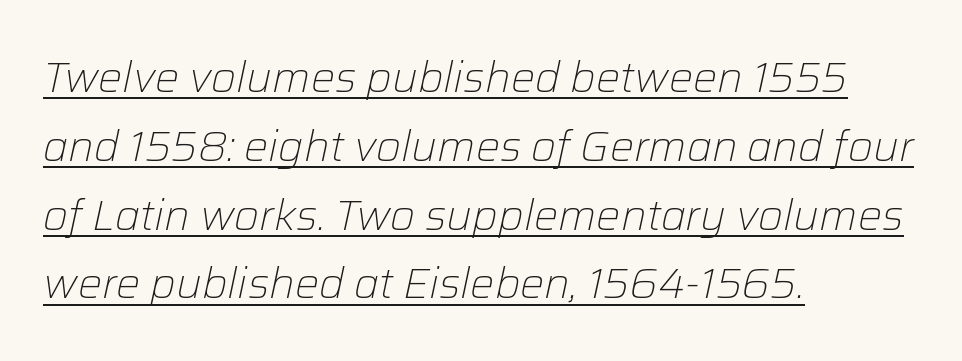
Characters are canted at an angle relative to the baseline's perpendicular. These lines keep a tight, regular rhythm from letter to letter. Quick note: underline on. Think of a printed novel: that variable character pitch is what you see here. The space between consecutive lines is moderate.
